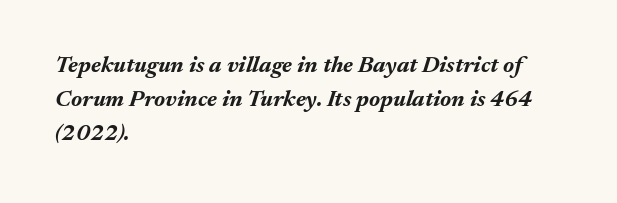
{"italic": "yes", "lean": "right", "slant_degrees": 17, "bold": "yes", "underline": "no", "align": "left", "line_spacing": "normal", "line_spacing_ratio": 1.48, "letter_spacing": "normal", "letter_spacing_em": 0.0, "glyph_px": 23}
